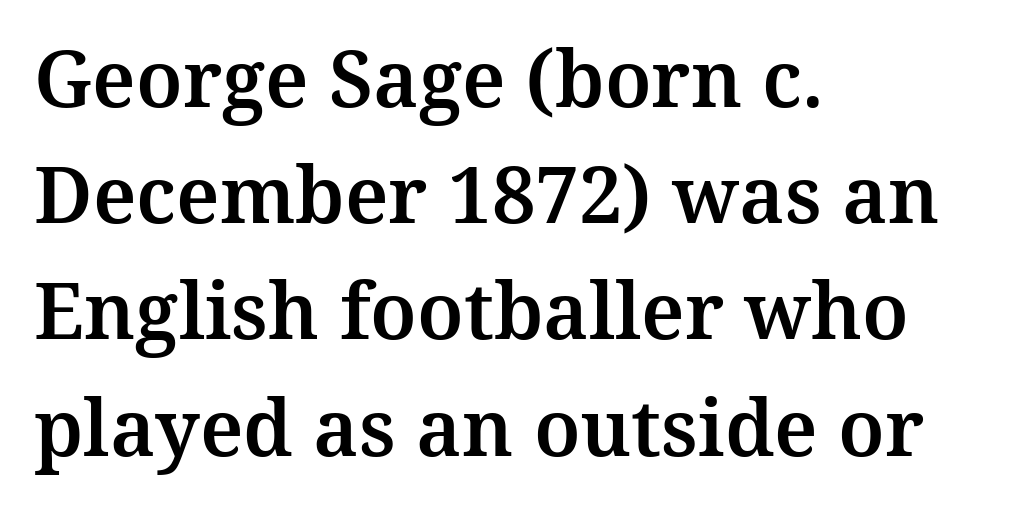
{"serif": "yes", "italic": "no", "width": "normal", "stroke_contrast": "medium", "x_height": "medium", "monospaced": "no", "underline": "no", "align": "left", "line_spacing": "normal", "line_spacing_ratio": 1.49, "letter_spacing": "normal", "letter_spacing_em": 0.0, "glyph_px": 78}
